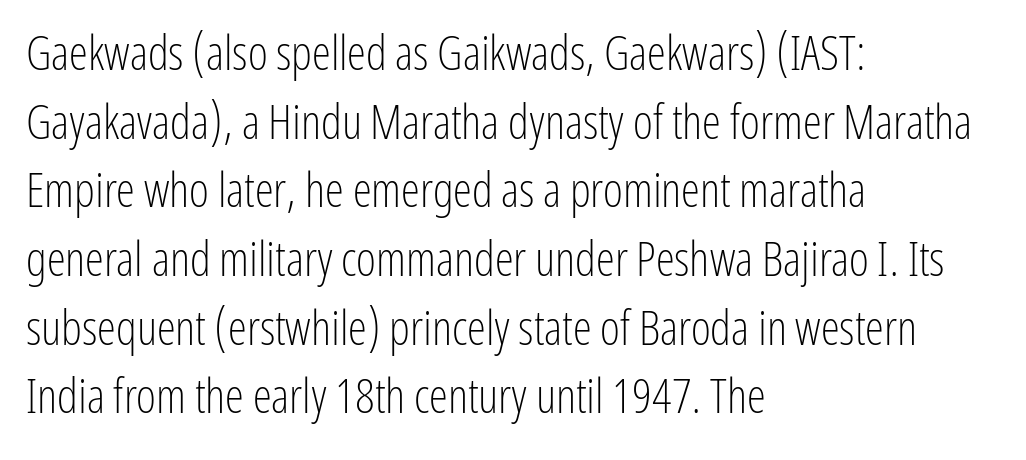
{"serif": "no", "italic": "no", "bold": "no", "weight": "light", "width": "condensed", "stroke_contrast": "low", "x_height": "medium", "monospaced": "no", "underline": "no", "align": "left", "line_spacing": "normal", "line_spacing_ratio": 1.43, "letter_spacing": "normal", "letter_spacing_em": 0.0, "glyph_px": 48}
